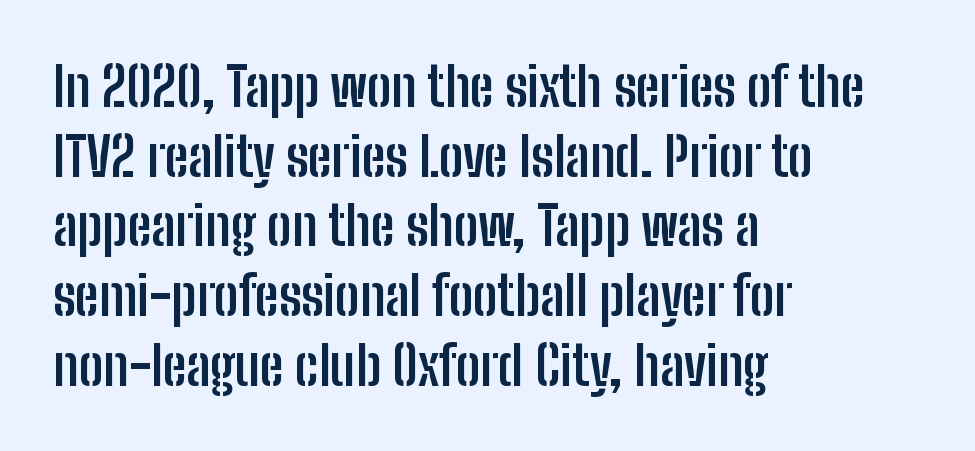
Layout note: lines flush left. You'd pick this weight for a headline — it's a proper bold. No feet cap the strokes, marking this as sans-serif type. Is this a fixed-width face? No — the glyphs have proportional, varying widths. Ascenders rise straight up at ninety degrees. Nobody drew a line under any word here.
